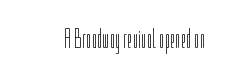
{"italic": "no", "bold": "no", "underline": "no", "letter_spacing": "normal", "letter_spacing_em": 0.0, "glyph_px": 27}
